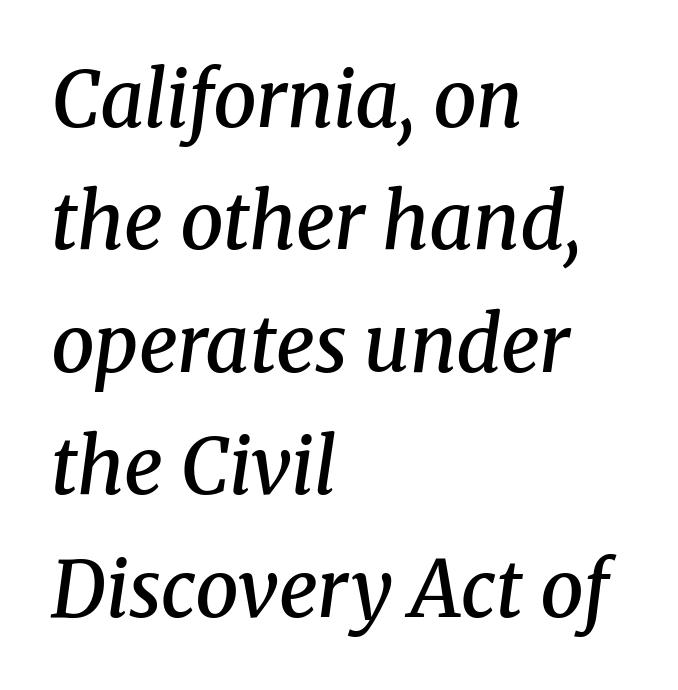
{"serif": "yes", "italic": "yes", "lean": "right", "slant_degrees": 8, "bold": "semi", "weight": "semibold", "width": "normal", "stroke_contrast": "medium", "x_height": "medium", "monospaced": "no", "underline": "no", "align": "left", "line_spacing": "normal", "line_spacing_ratio": 1.59, "letter_spacing": "normal", "letter_spacing_em": 0.0, "glyph_px": 77}
